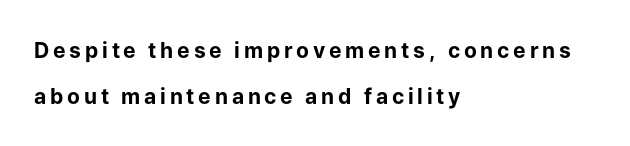
The image shows 21 px bold type, upright; set left-aligned, loose line spacing (2.21x), not underlined.
